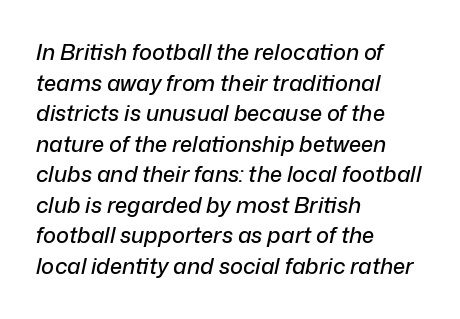
{"italic": "yes", "lean": "right", "slant_degrees": 12, "underline": "no", "align": "left", "line_spacing": "normal", "line_spacing_ratio": 1.39, "letter_spacing": "normal", "letter_spacing_em": 0.0, "glyph_px": 22}
